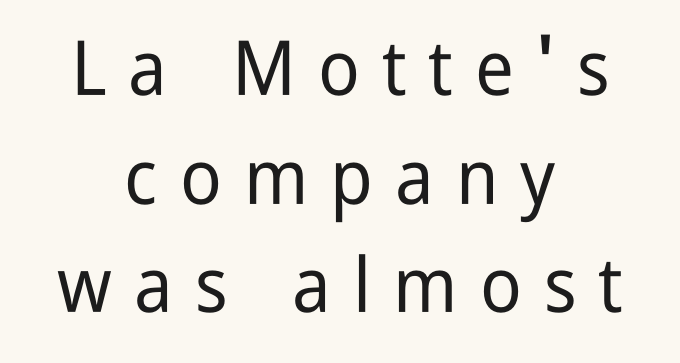
{"serif": "no", "italic": "no", "width": "condensed", "stroke_contrast": "low", "x_height": "medium", "monospaced": "no", "underline": "no", "align": "center", "line_spacing": "normal", "line_spacing_ratio": 1.43, "letter_spacing": "wide", "letter_spacing_em": 0.29, "glyph_px": 76}
